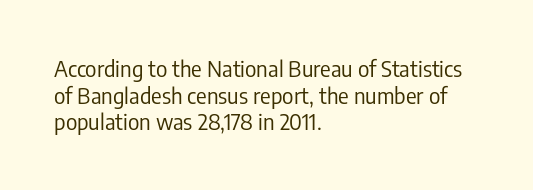
{"italic": "no", "bold": "no", "underline": "no", "align": "left", "line_spacing_ratio": 1.21, "letter_spacing": "normal", "letter_spacing_em": 0.0, "glyph_px": 22}
